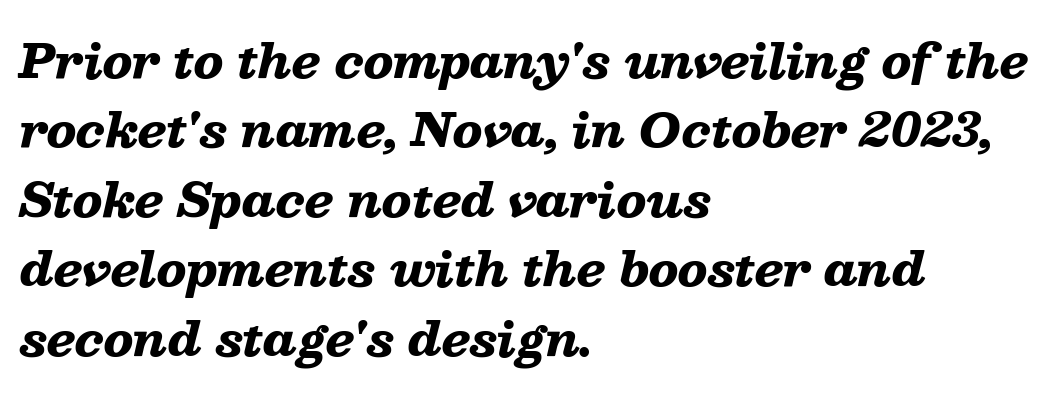
The image shows 46 px heavy, wide type, italic (leaning right); set left-aligned, normal line spacing (1.51x), normal letter spacing, not underlined; low stroke contrast and a medium x-height.
